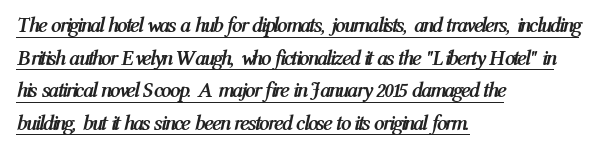
A rule runs beneath these lines of type. Vertically, the passage feels balanced, rows spaced as you'd expect. A classic flush-left, rag-right setting is used for this passage. Tracking value appears to be zero — textbook default spacing.
